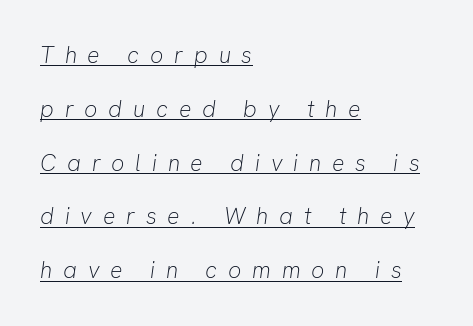
{"italic": "yes", "lean": "right", "slant_degrees": 8, "bold": "no", "underline": "yes", "align": "left", "line_spacing": "loose", "line_spacing_ratio": 2.34, "letter_spacing": "wide", "letter_spacing_em": 0.47, "glyph_px": 23}
